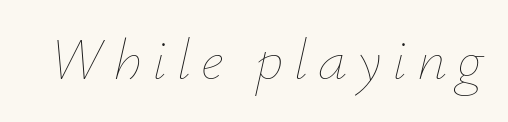
A bare baseline throughout the passage. It's the slanting kind of type. The strokes are not fattened; the text isn't bold. These lines are rendered in a variable-pitch font.
